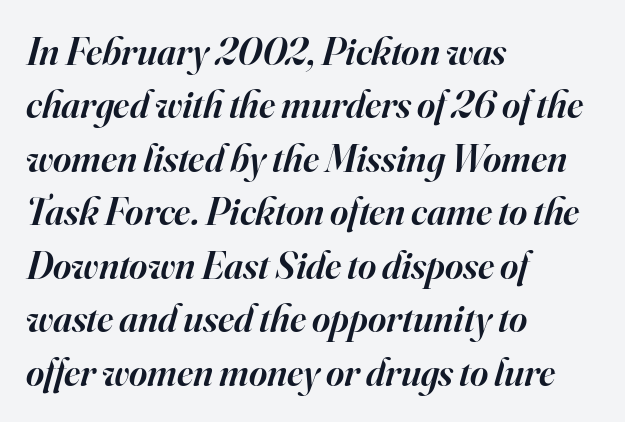
The letterforms sit shoulder to shoulder at normal distance. Semibold letterforms, between regular and bold. This is serif lettering, the kind often seen in printed books. The specimen reads as italic at a glance.
